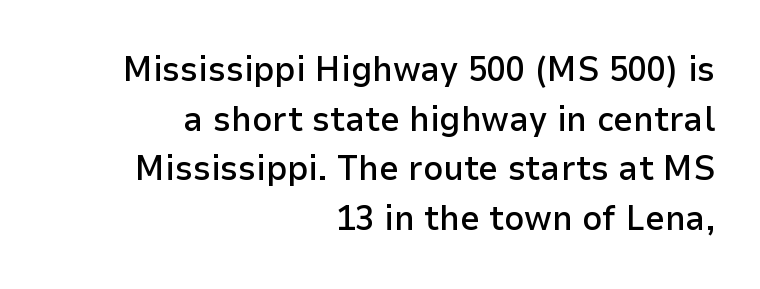
The image shows 35 px semibold sans-serif type, upright; set right-aligned, normal line spacing (1.42x), normal letter spacing, not underlined; low stroke contrast and a medium x-height.
